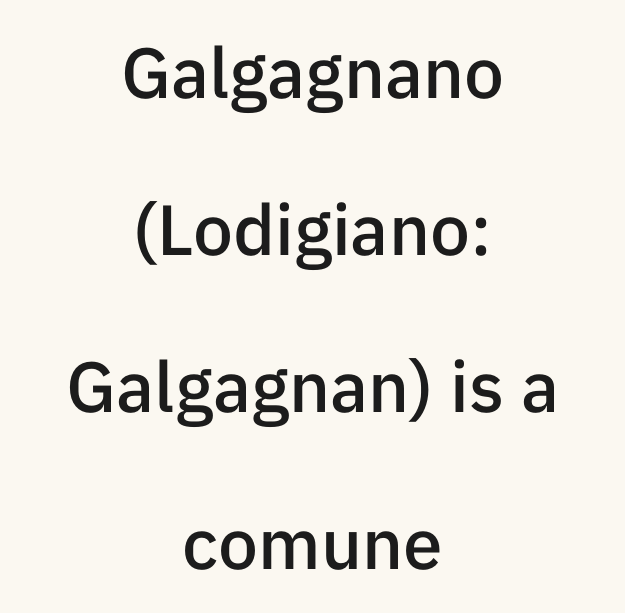
The characters display no serif detailing; their extremities are plain. The specimen reads as upright at a glance. Note the varied advance widths — an 'i' is clearly narrower than an 'm'. The gaps between neighbouring characters are ordinary and unremarkable. Unmarked baselines from the first word to the last. The characters look somewhat weighty, a semibold short of true bold.
